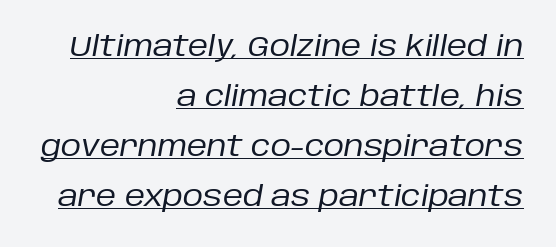
Q: Is the text bold? A: No.
Q: Is the text italic (slanted)? A: Yes, it leans right by about 10 degrees.
Q: Is the text underlined? A: Yes.
Q: How is the paragraph aligned? A: Right-aligned.
Q: Is the spacing between letters normal or unusually wide? A: Normal.
Q: Width (condensed, normal, or wide)? A: Normal.
Q: Stroke contrast? A: Low.
Q: x-height? A: Large.
Q: Monospaced? A: No.
